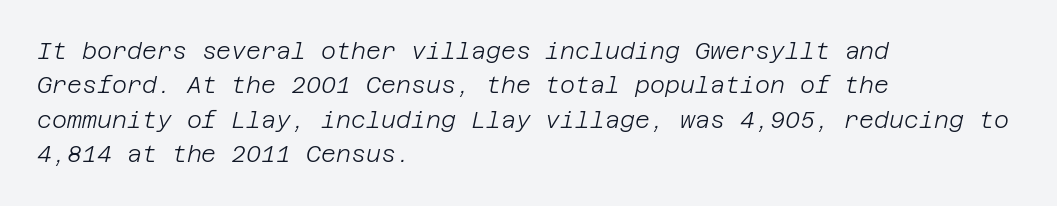
{"italic": "yes", "lean": "right", "slant_degrees": 12, "bold": "no", "underline": "no", "align": "left", "line_spacing": "normal", "line_spacing_ratio": 1.5, "letter_spacing": "normal", "letter_spacing_em": 0.0, "glyph_px": 23}
